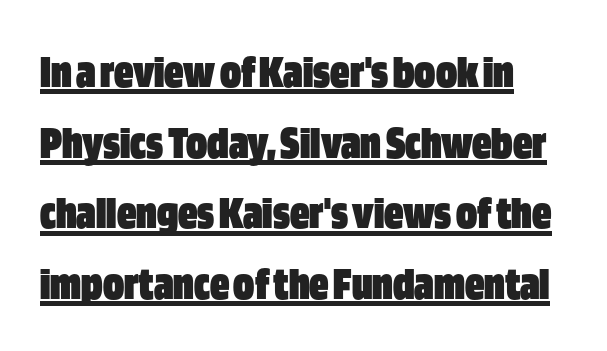
The image shows 48 px heavy, condensed sans-serif type, upright; set left-aligned, normal line spacing (1.47x), normal letter spacing, underlined; low stroke contrast and a large x-height.
